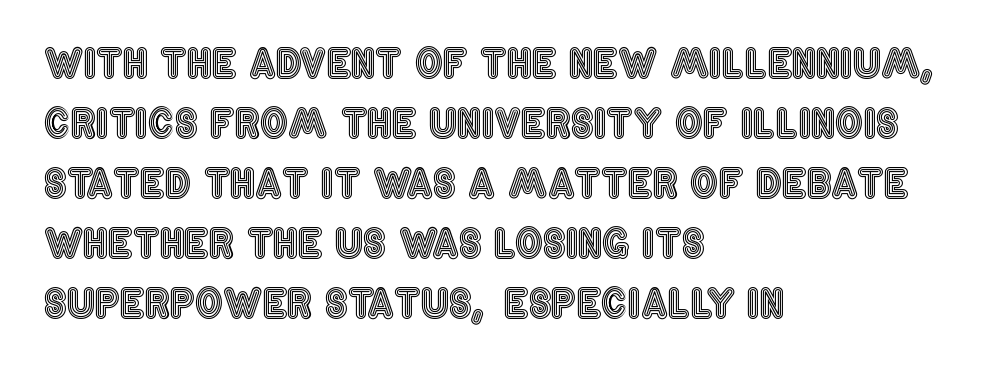
{"italic": "no", "width": "condensed", "x_height": "large", "monospaced": "no", "underline": "no", "align": "left", "line_spacing": "normal", "line_spacing_ratio": 1.54, "letter_spacing": "normal", "letter_spacing_em": 0.0, "glyph_px": 39}
